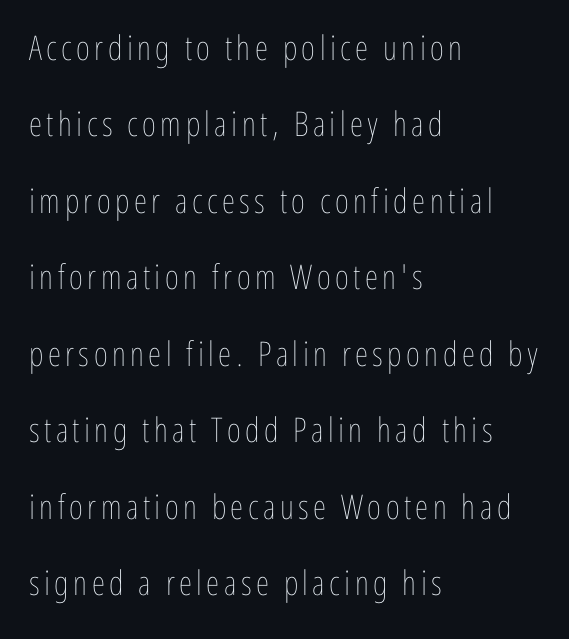
The lines are spread far apart with generous leading. You could not count columns in this text — the font is proportionally spaced. Horizontal alignment here is leftward, the default for most running prose. Is the type heavy? It reads as light-to-regular instead. The strip under each line holds only bare page. Posture: vertical.
